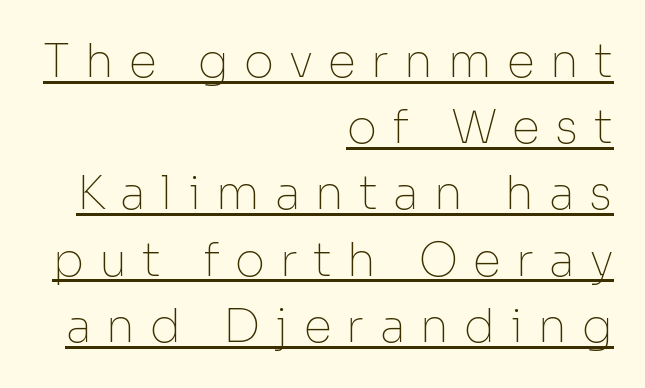
Does extra space separate the letters? Yes, quite a lot of it. The designer left line spacing at the default. Notice how a bar underscores the lettering throughout. Nope, not italic — everything's standing straight.
